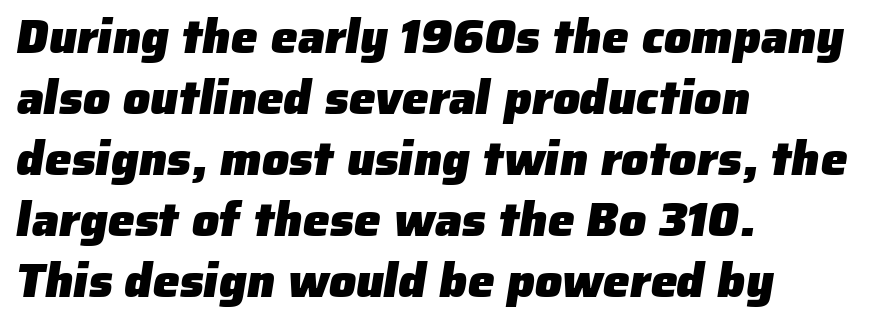
A dark, heavy texture on the line: the type is bold. The horizontal fit of the characters is conventional and even. The leading is moderate, giving the passage an even texture. The space beneath each line is pristine and unruled. A student would call this left alignment; a typographer would say flush left, rag right. Stroke terminals: plain, sans-serif.
